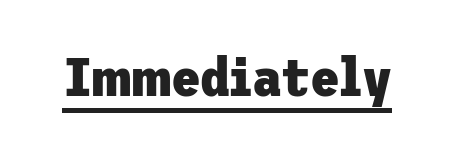
Like a heading marked for emphasis, these lines bear an underscore. Plenty of ink on the page — the face is bold. In terms of letterspacing, this is plain default setting. The font family rendered here belongs to the sans-serif group.
